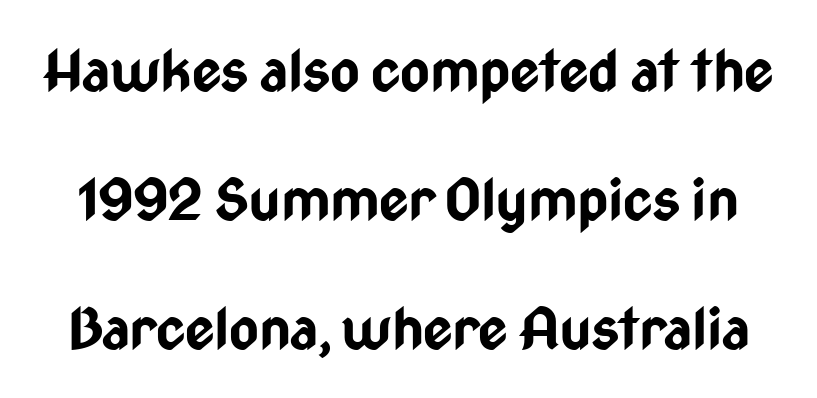
Notice how thick the strokes are: this is what a full bold looks like. This sample uses a sans-serif face. Do the characters align in a grid? No, the font is proportional. Is the letter spacing exaggerated? No — it looks like the ordinary default.
